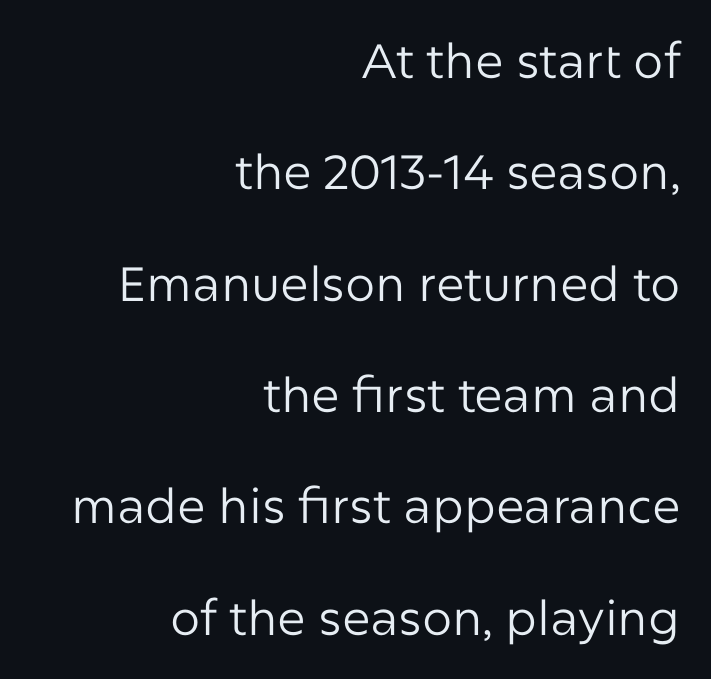
{"serif": "no", "italic": "no", "bold": "no", "weight": "regular", "width": "normal", "stroke_contrast": "low", "x_height": "medium", "monospaced": "no", "underline": "no", "align": "right", "line_spacing": "loose", "line_spacing_ratio": 2.32, "letter_spacing": "normal", "letter_spacing_em": 0.0, "glyph_px": 48}
